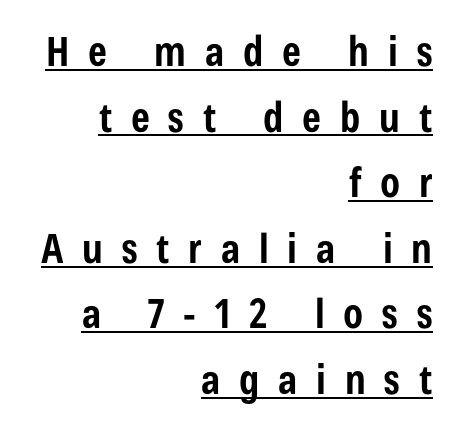
The face used here is rendered with a markedly widened letterfit. A typesetter would call this proportional, since set widths differ per character. Strokes here are thick enough to call this a true bold. The paragraph shown leans on its right margin. Does the leading feel generous? No, just average.
